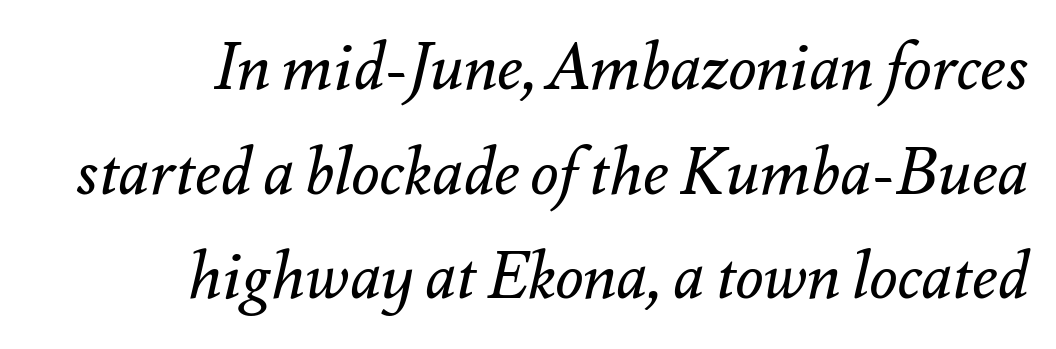
The image shows 65 px regular-weight type, italic (leaning right); set right-aligned, normal line spacing (1.61x), normal letter spacing, not underlined; medium stroke contrast and a small x-height.
